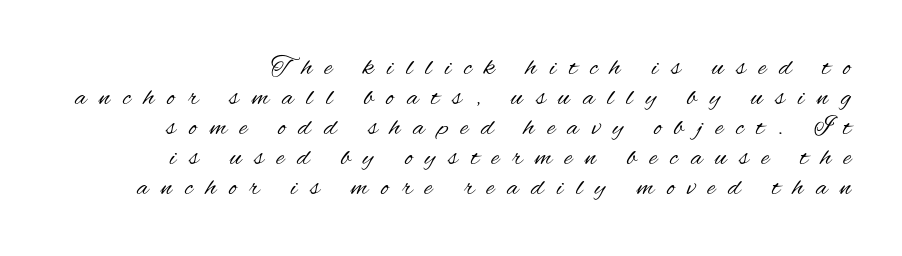
The image shows 27 px text type; set tight line spacing (1.11x), unusually wide letter spacing (+0.48 em), not underlined.
